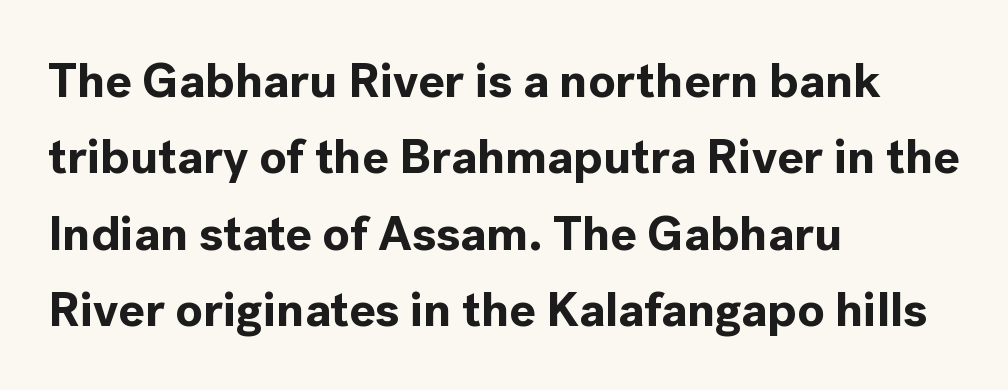
The image shows 49 px bold sans-serif type, upright; set left-aligned, normal line spacing (1.56x), normal letter spacing, not underlined; a medium x-height.
